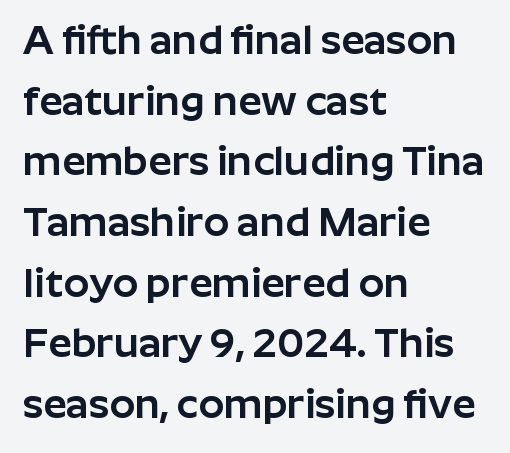
A roman cut, with each character standing at attention. Nothing sits at the stroke ends, so this counts as sans-serif. Just letters on the line, the space beneath them empty. Evenly set lines give the paragraph a standard silhouette. Left-aligned paragraph, ragged on the right. Compared with typical body copy, the letter spacing here is the same.
